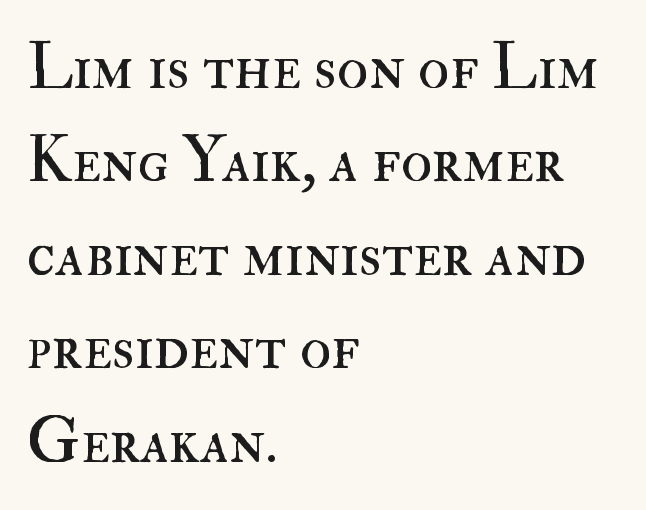
The image shows 64 px regular-weight type, upright; set left-aligned, normal line spacing (1.46x), normal letter spacing, not underlined; high stroke contrast and a small x-height.
